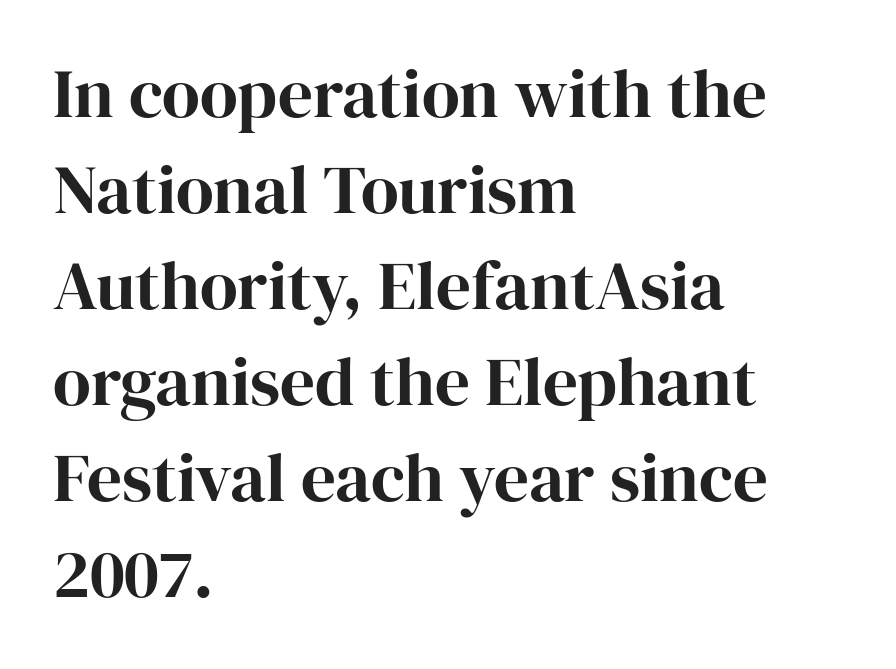
Varying glyph widths throughout — classic text-font behaviour. Default kerning and tracking; the words read as compact shapes. Any mark beneath the type? The region is blank. Which margin do the lines hug? The left one — the right edge is uneven. The font's upright variant was chosen for this text.
